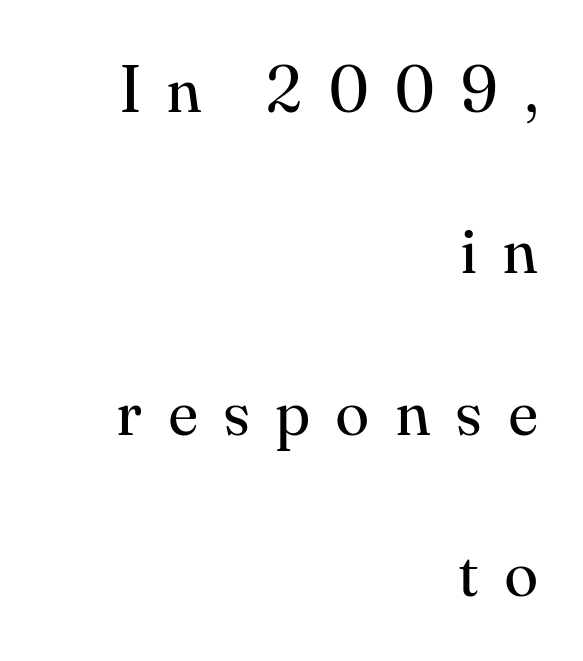
Q: Is the text bold? A: No.
Q: Is the text italic (slanted)? A: No, it is upright.
Q: Is the typeface a serif or a sans-serif typeface? A: Serif.
Q: Is the text underlined? A: No.
Q: How is the paragraph aligned? A: Right-aligned.
Q: Is the spacing between letters normal or unusually wide? A: Unusually wide.
Q: Is the spacing between lines tight, normal or loose? A: Loose.
Q: Width (condensed, normal, or wide)? A: Normal.
Q: Stroke contrast? A: Medium.
Q: x-height? A: Small.
Q: Monospaced? A: No.
